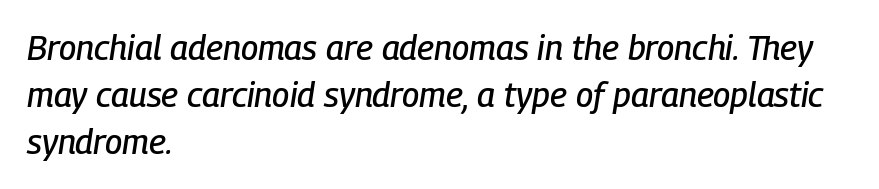
Between one letter and the next there's only the usual sliver of space. The passage shown stacks its lines at a standard gap. The letters advance in unequal steps, a hallmark of proportional type. This sample uses an oblique cut, with every glyph tilted off the vertical. Clear beneath every line of the passage. The paragraph has a hard left edge and a soft right edge.
